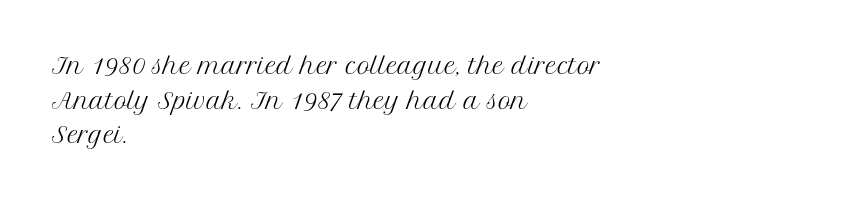
The image shows 22 px text type; set left-aligned, normal line spacing (1.57x), normal letter spacing, not underlined.
